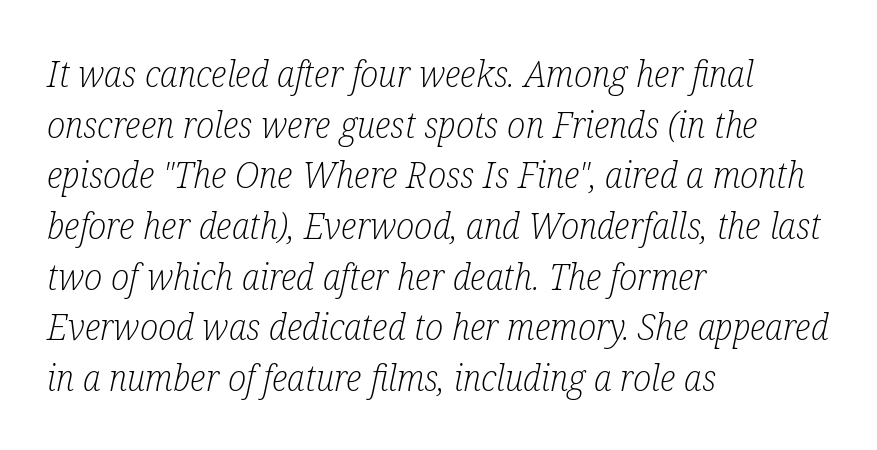
Q: Is the text bold? A: No.
Q: Is the text italic (slanted)? A: Yes, it leans right by about 12 degrees.
Q: Is the typeface a serif or a sans-serif typeface? A: Serif.
Q: Is the text underlined? A: No.
Q: How is the paragraph aligned? A: Left-aligned.
Q: Is the spacing between letters normal or unusually wide? A: Normal.
Q: Is the spacing between lines tight, normal or loose? A: Normal.
Q: Width (condensed, normal, or wide)? A: Condensed.
Q: Stroke contrast? A: Low.
Q: x-height? A: Medium.
Q: Monospaced? A: No.
